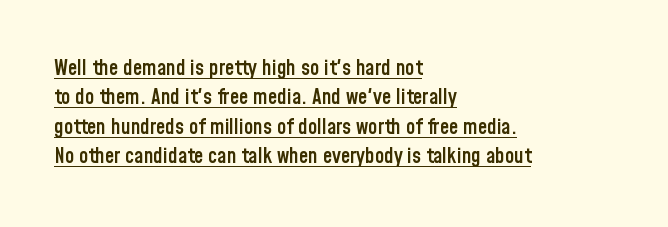
Whoever set this chose a conventional vertical rhythm. Line starts are locked; line ends wander. Posture: upright roman. Words appear dense and cohesive because spacing is normal. Quick note: underline on. Students, this is semibold: more ink than regular, less than bold.
